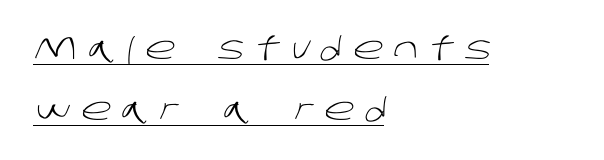
The image shows 31 px light sans-serif type; set left-aligned, loose line spacing (1.98x), unusually wide letter spacing (+0.36 em), underlined; low stroke contrast and a large x-height.
